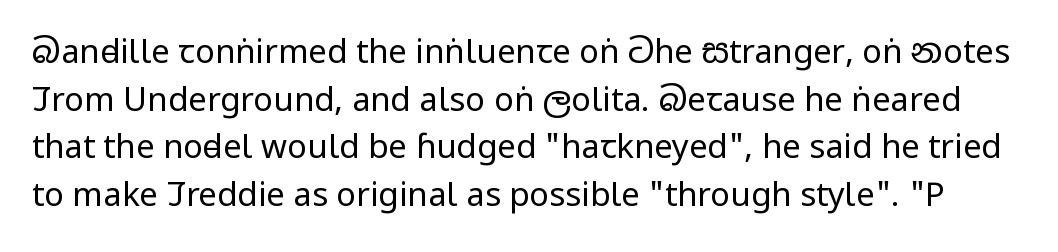
The image shows 33 px regular-weight, condensed sans-serif type, upright; set normal line spacing (1.44x), normal letter spacing, not underlined; low stroke contrast and a large x-height.
